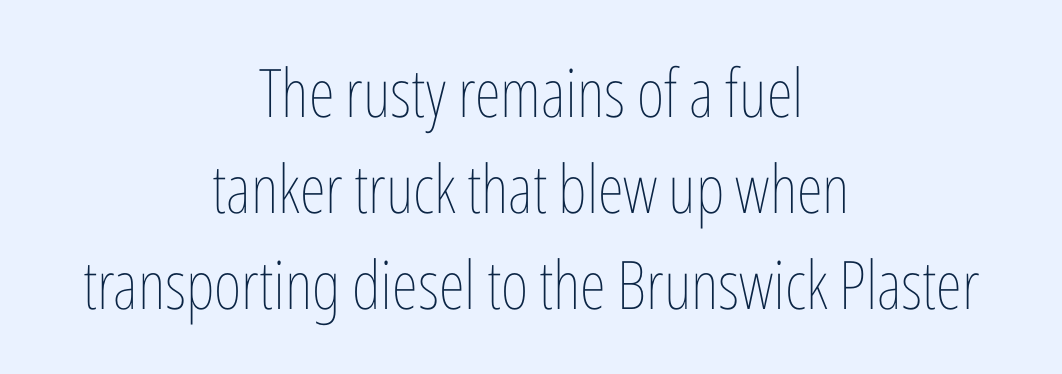
Q: Is the text bold? A: No.
Q: Is the text italic (slanted)? A: No, it is upright.
Q: Is the text underlined? A: No.
Q: How is the paragraph aligned? A: Centered.
Q: Is the spacing between letters normal or unusually wide? A: Normal.
Q: Is the spacing between lines tight, normal or loose? A: Normal.
Q: Width (condensed, normal, or wide)? A: Condensed.
Q: Stroke contrast? A: Low.
Q: x-height? A: Medium.
Q: Monospaced? A: No.
